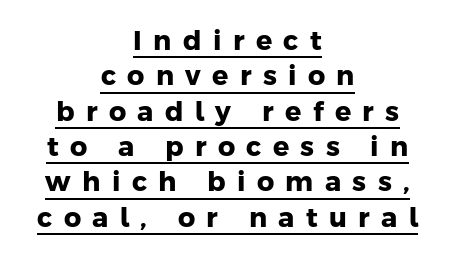
The image shows 27 px bold type; set centered, normal line spacing (1.31x), unusually wide letter spacing (+0.42 em), underlined.
